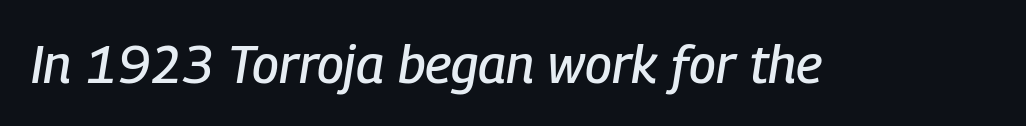
Spacing verdict: proportional, widths tailored to each character. The letters are slanted; this is an italic face. There is no visible air inserted between adjacent glyphs. This rendering features lettering with no underline.
